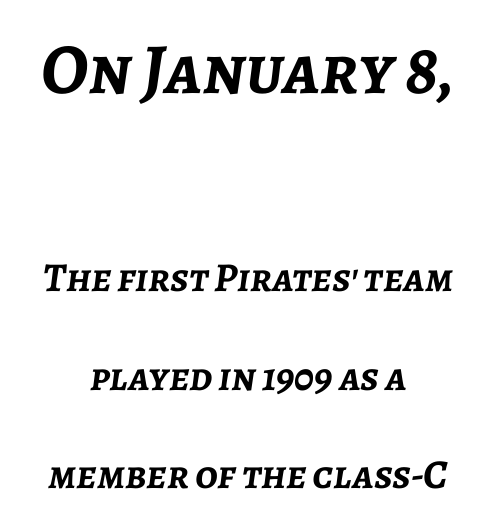
Check under the words: just untouched page. Tracking here is standard; glyphs follow each other at the usual distance. These lines stack symmetrically, like a column narrowing and widening about its center. Is there much room between lines? Yes — plenty of vertical air separates them. A full-strength bold gives these letters their thick strokes. Italic? Definitely — the glyphs are oblique.
